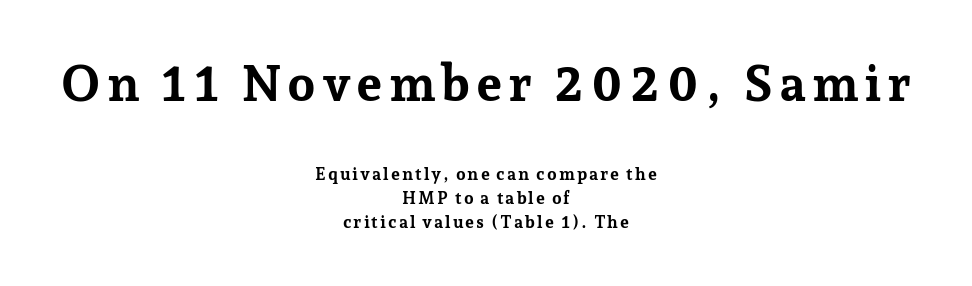
{"serif": "yes", "italic": "no", "bold": "yes", "weight": "bold", "width": "normal", "stroke_contrast": "low", "x_height": "medium", "monospaced": "no", "underline": "no", "align": "center", "line_spacing": "normal", "line_spacing_ratio": 1.41, "larger_block": "first", "size_ratio": 2.94, "glyph_px": 50}
